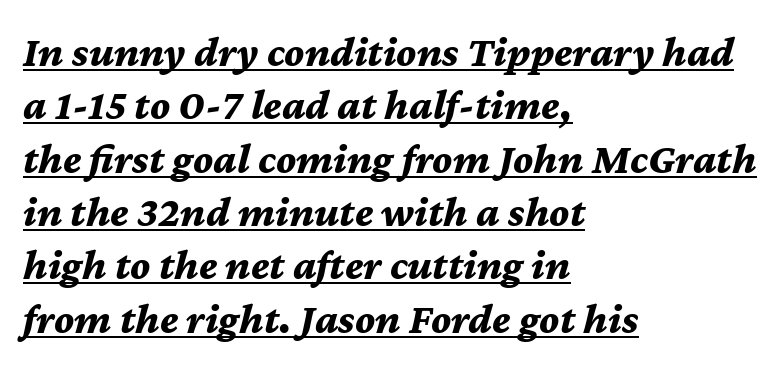
Q: Is the text bold? A: Yes.
Q: Is the text italic (slanted)? A: Yes, it leans right by about 12 degrees.
Q: Is the text underlined? A: Yes.
Q: How is the paragraph aligned? A: Left-aligned.
Q: Is the spacing between letters normal or unusually wide? A: Normal.
Q: Width (condensed, normal, or wide)? A: Normal.
Q: Stroke contrast? A: Medium.
Q: x-height? A: Medium.
Q: Monospaced? A: No.
